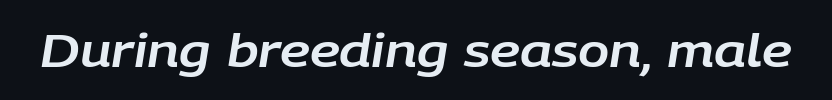
The image shows 46 px text type, italic (leaning right); set normal letter spacing, not underlined; low stroke contrast and a large x-height.
